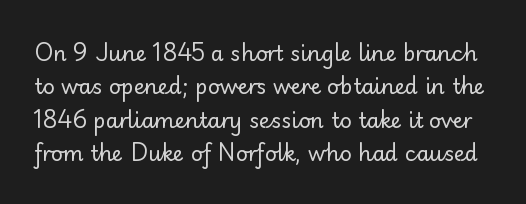
Honestly, there is no underline to notice here at all. Summary of weight: not heavy and not bold. Normally led — the rows are evenly, conventionally spaced. Nope, not italic — everything's standing straight. The rendering keeps characters at their native spacing.
